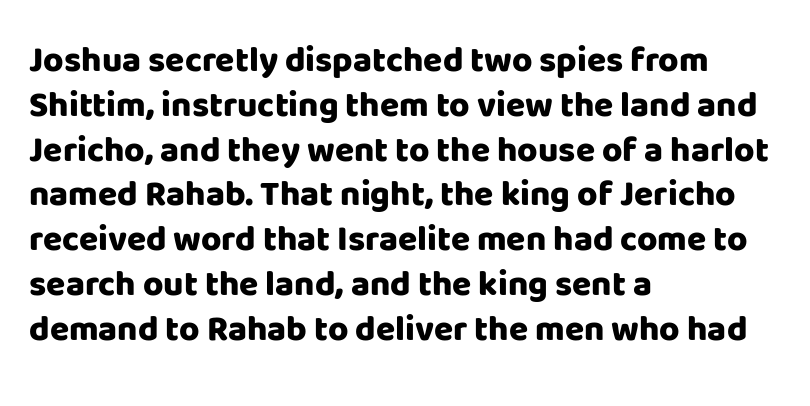
The image shows 35 px heavy sans-serif type, upright; set left-aligned, normal line spacing (1.28x), normal letter spacing, not underlined; low stroke contrast and a large x-height.
